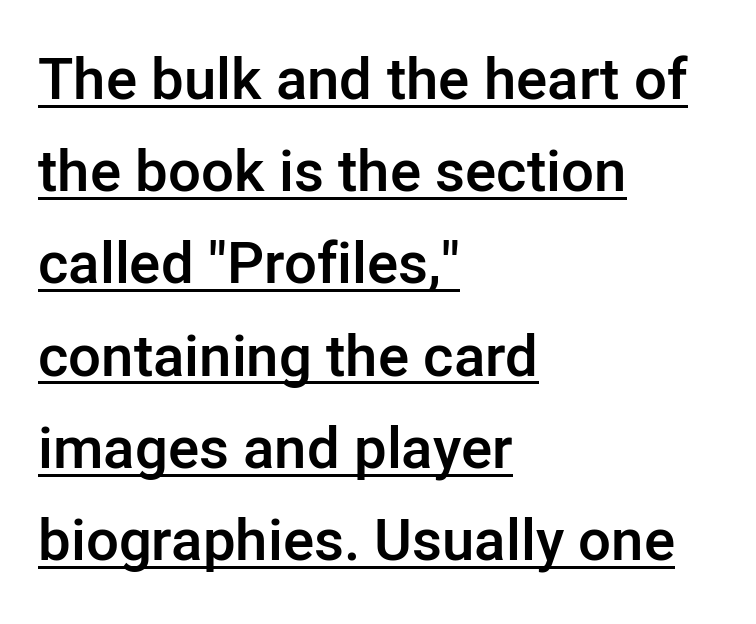
The passage shown is typed in a proportional face where columns would drift. Layout note: lines flush left. The rendering uses the underline text-decoration. Strokes here are thickened, but only to semibold level. Are there feet on the stems? There aren't — it's a sans.
